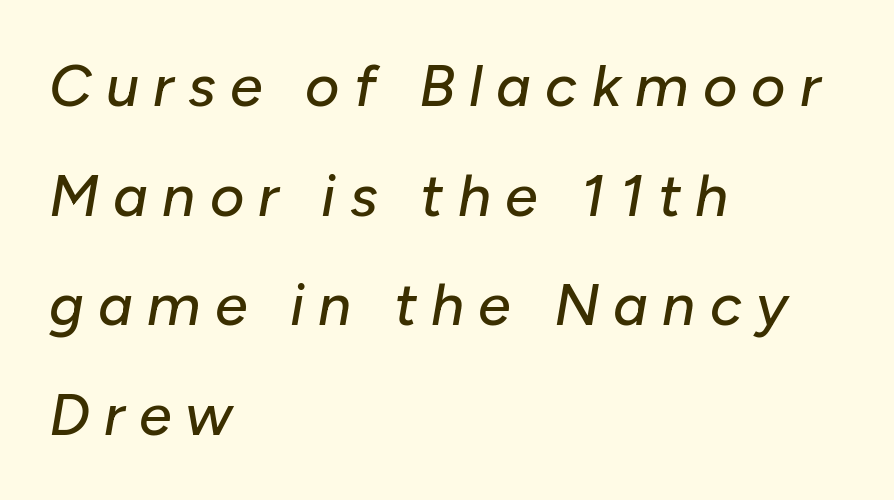
All the whitespace from short lines collects on the right. Anything drawn beneath the words? Only blank space. Note the varied advance widths — an 'i' is clearly narrower than an 'm'. The type is letterspaced generously, with wide tracking. This sample uses an oblique cut, with every glyph tilted off the vertical.
